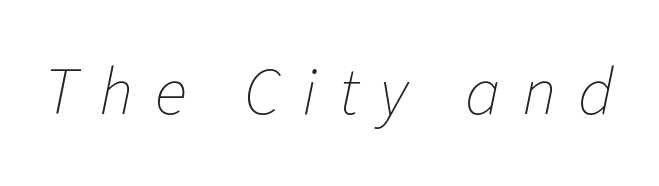
Glance below the letters and you will spot only blank space. Stems and bowls with no extra thickness — not bold. Each word looks stretched out because of the extra space between its letters. Every character sits at an angle, as italics do.
